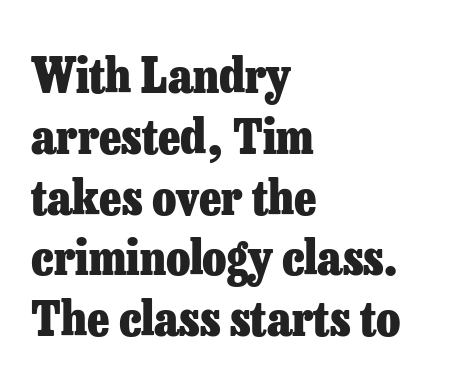
Q: Is the text bold? A: Yes.
Q: Is the text italic (slanted)? A: No, it is upright.
Q: Is the typeface a serif or a sans-serif typeface? A: Serif.
Q: Is the text underlined? A: No.
Q: How is the paragraph aligned? A: Left-aligned.
Q: Is the spacing between letters normal or unusually wide? A: Normal.
Q: Width (condensed, normal, or wide)? A: Normal.
Q: Stroke contrast? A: Low.
Q: x-height? A: Medium.
Q: Monospaced? A: No.
